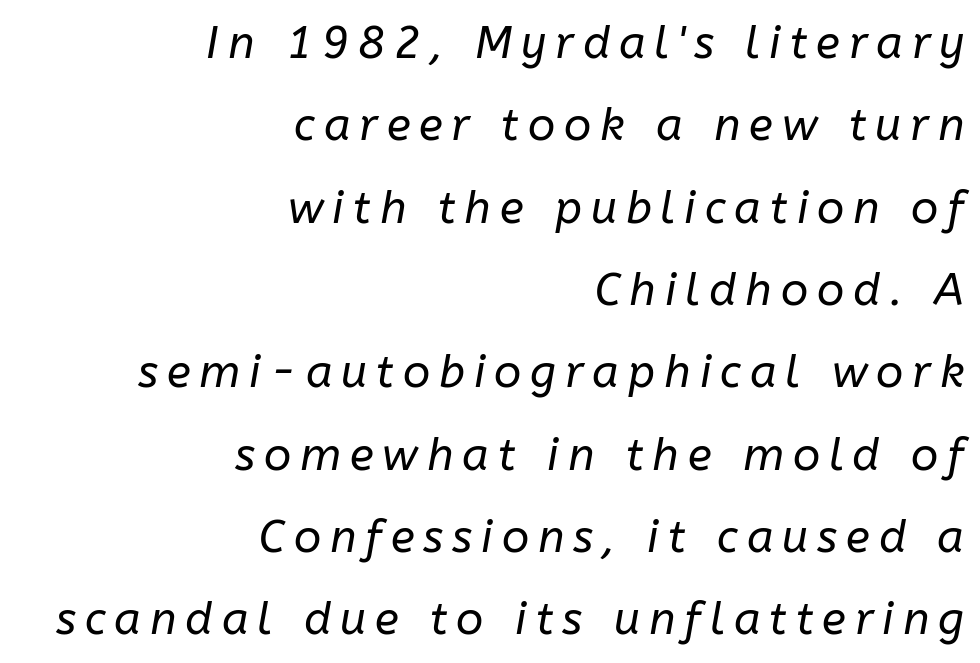
Caption: expanded tracking, letters set apart. A bare baseline throughout the passage. The typesetter chose a ragged-left arrangement here. Heaviness? Minimal to ordinary, like unemphasized prose. Would a proofreader flag this as italicized? Yes.
